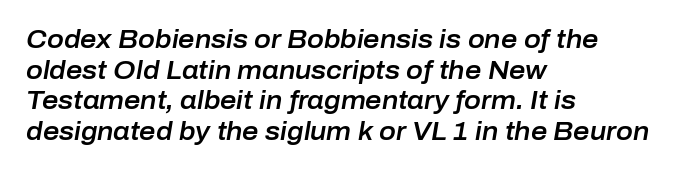
{"italic": "yes", "lean": "right", "slant_degrees": 10, "underline": "no", "align": "left", "line_spacing_ratio": 1.23, "letter_spacing": "normal", "letter_spacing_em": 0.0, "glyph_px": 25}
